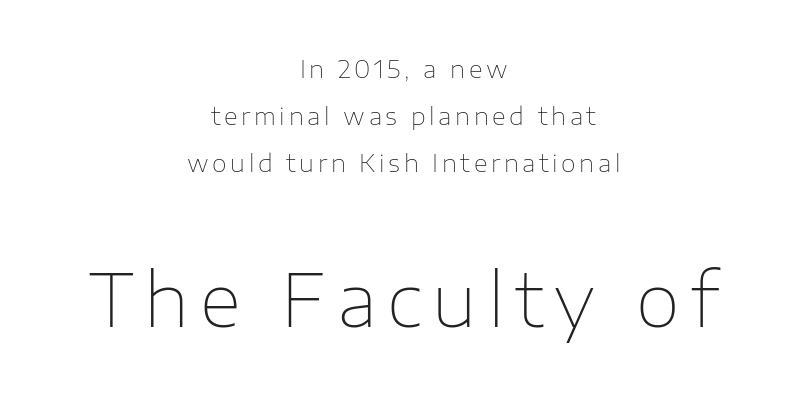
{"serif": "no", "italic": "no", "bold": "no", "weight": "thin", "width": "normal", "stroke_contrast": "low", "x_height": "medium", "monospaced": "no", "underline": "no", "align": "center", "line_spacing": "loose", "line_spacing_ratio": 1.96, "larger_block": "second", "size_ratio": 3.0, "glyph_px": 72}
